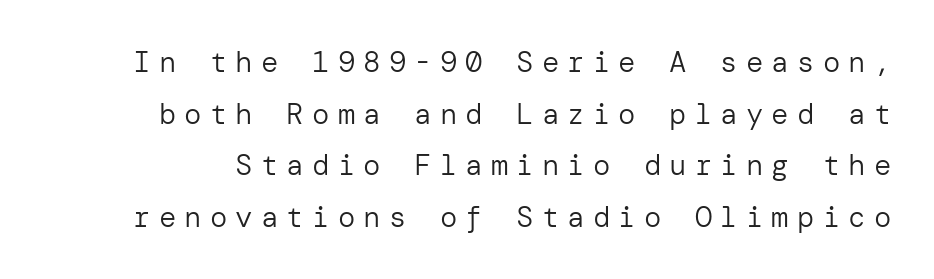
Q: Is the text bold? A: No.
Q: Is the text italic (slanted)? A: No, it is upright.
Q: Is the typeface a serif or a sans-serif typeface? A: Sans-serif.
Q: Is the text underlined? A: No.
Q: Is the spacing between letters normal or unusually wide? A: Unusually wide.
Q: Width (condensed, normal, or wide)? A: Normal.
Q: Stroke contrast? A: Low.
Q: x-height? A: Medium.
